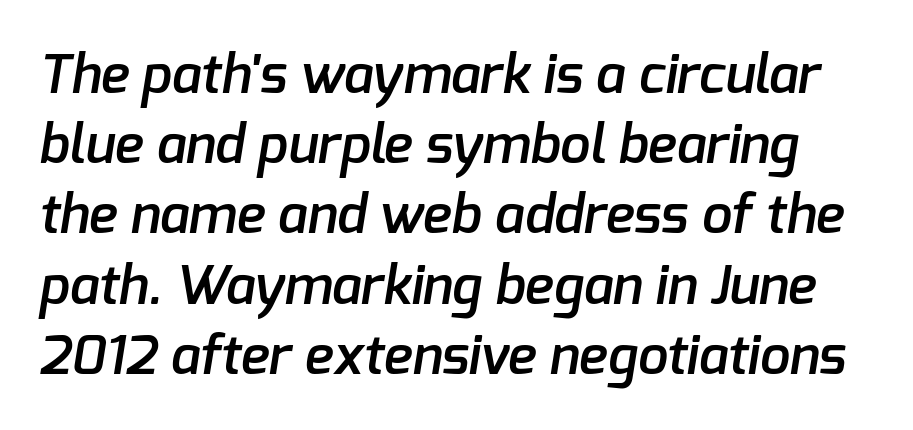
The image shows 54 px semibold sans-serif type; set normal line spacing (1.3x), normal letter spacing, not underlined; low stroke contrast and a medium x-height.
